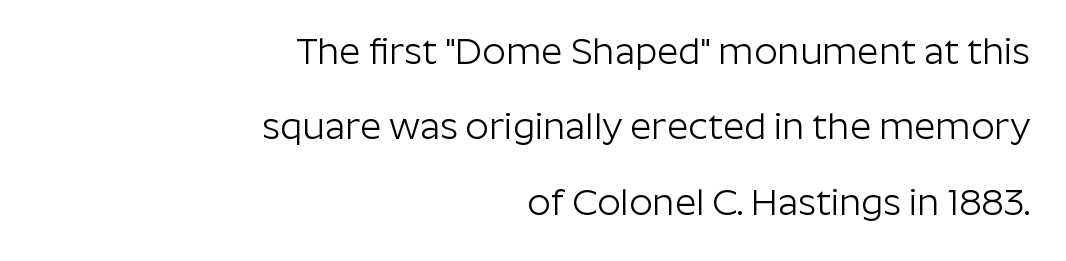
{"serif": "no", "italic": "no", "bold": "no", "weight": "light", "width": "normal", "stroke_contrast": "low", "x_height": "medium", "monospaced": "no", "underline": "no", "align": "right", "line_spacing": "loose", "line_spacing_ratio": 2.04, "letter_spacing": "normal", "letter_spacing_em": 0.0, "glyph_px": 37}
